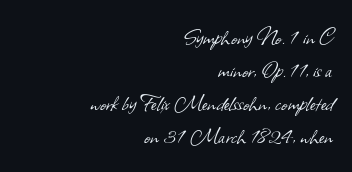
A typesetter would call this leading conventional body-copy spacing. Quick note: underline off. The line texture is even and compact thanks to regular tracking. No letter is thick-stroked: the sample isn't bold.
